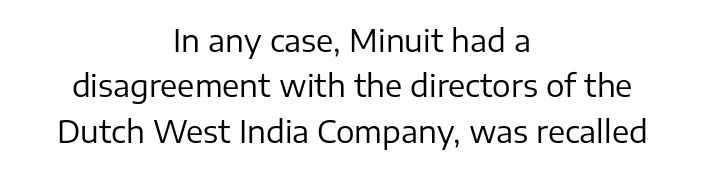
The image shows 31 px regular-weight sans-serif type, upright; set centered, normal line spacing (1.46x), normal letter spacing, not underlined; low stroke contrast and a medium x-height.
